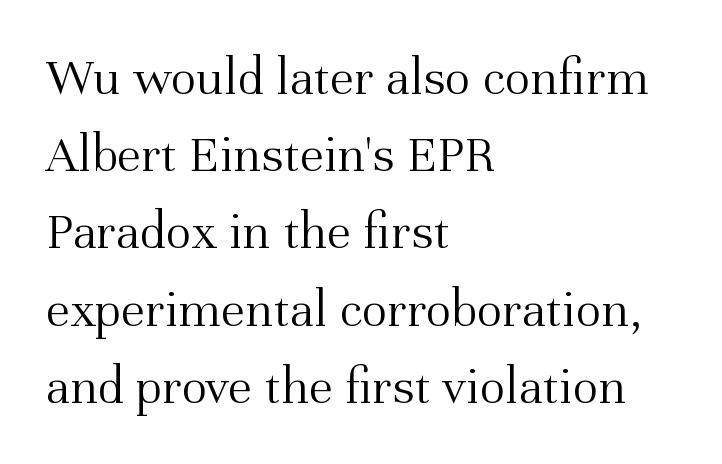
Bold? No — there's no thickening of the strokes. Yep, those are serifs on the letters. This rendering leaves character spacing at its baseline value. Does the leading feel generous? No, just average. The letters advance in unequal steps, a hallmark of proportional type.
